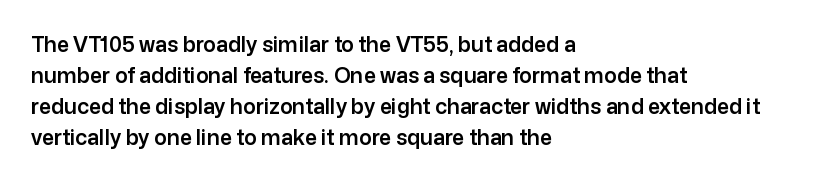
There is no visible air inserted between adjacent glyphs. Alignment: flush left. The words here are not underlined. The axis of the letterforms is exactly vertical. The designer left line spacing at the default.
